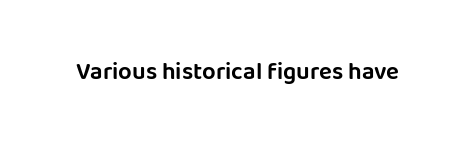
Q: Is the text italic (slanted)? A: No, it is upright.
Q: Is the text underlined? A: No.
Q: Is the spacing between letters normal or unusually wide? A: Normal.
